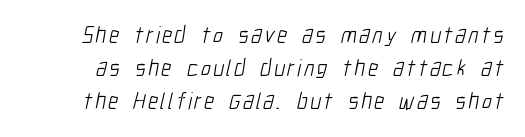
{"bold": "no", "underline": "no", "line_spacing": "normal", "line_spacing_ratio": 1.44, "glyph_px": 23}
